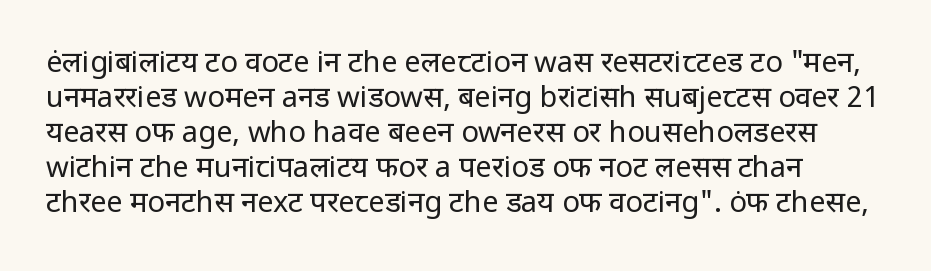
The image shows 29 px regular-weight sans-serif type, upright; set line spacing 1.21x, normal letter spacing, not underlined; low stroke contrast and a medium x-height.
